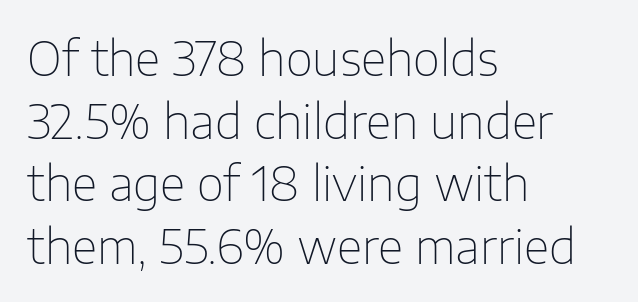
Q: Is the text bold? A: No.
Q: Is the text italic (slanted)? A: No, it is upright.
Q: Is the typeface a serif or a sans-serif typeface? A: Sans-serif.
Q: Is the text underlined? A: No.
Q: How is the paragraph aligned? A: Left-aligned.
Q: Is the spacing between letters normal or unusually wide? A: Normal.
Q: Is the spacing between lines tight, normal or loose? A: Normal.
Q: Width (condensed, normal, or wide)? A: Normal.
Q: Stroke contrast? A: Low.
Q: x-height? A: Medium.
Q: Monospaced? A: No.
